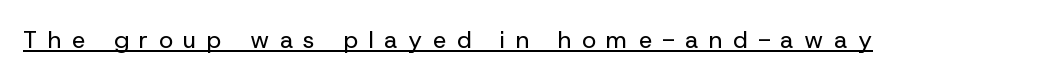
The image shows 24 px text type, upright; set unusually wide letter spacing (+0.44 em), underlined.
